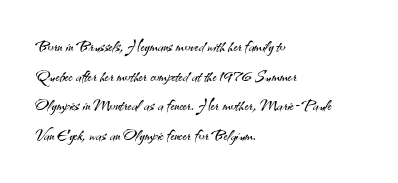
Quick note: underline off. The text block is weighted toward the left margin, trailing off unevenly rightward. This rendering leaves character spacing at its baseline value. Vertical spacing — default.
